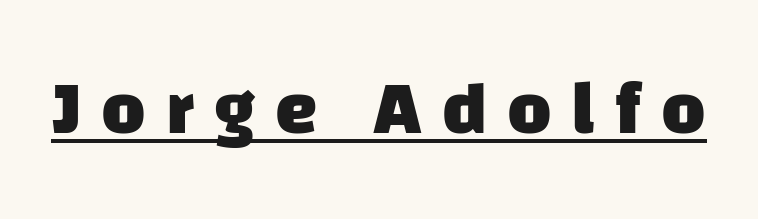
{"serif": "no", "bold": "yes", "weight": "heavy", "width": "normal", "stroke_contrast": "low", "x_height": "large", "monospaced": "no", "underline": "yes", "letter_spacing": "wide", "letter_spacing_em": 0.26, "glyph_px": 76}
